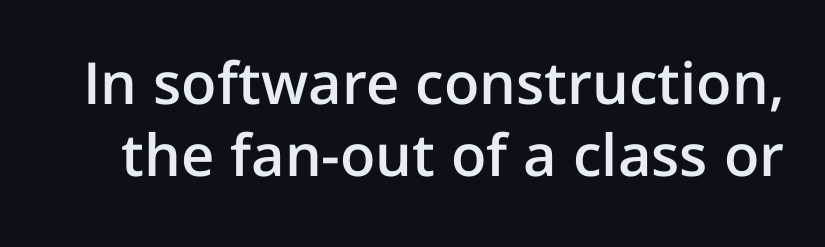
{"serif": "no", "italic": "no", "bold": "semi", "weight": "semibold", "width": "normal", "stroke_contrast": "low", "x_height": "medium", "monospaced": "no", "underline": "no", "line_spacing": "normal", "line_spacing_ratio": 1.25, "letter_spacing": "normal", "letter_spacing_em": 0.0, "glyph_px": 58}
